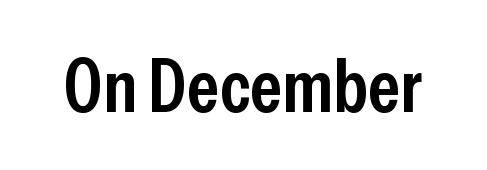
{"serif": "no", "italic": "no", "bold": "semi", "weight": "semibold", "width": "condensed", "stroke_contrast": "low", "x_height": "medium", "monospaced": "no", "underline": "no", "letter_spacing": "normal", "letter_spacing_em": 0.0, "glyph_px": 75}
